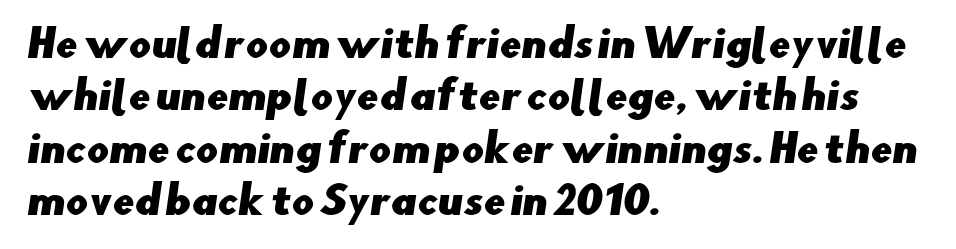
{"serif": "no", "width": "normal", "stroke_contrast": "low", "x_height": "small", "monospaced": "no", "underline": "no", "align": "left", "line_spacing": "normal", "line_spacing_ratio": 1.34, "letter_spacing": "normal", "letter_spacing_em": 0.0, "glyph_px": 39}
